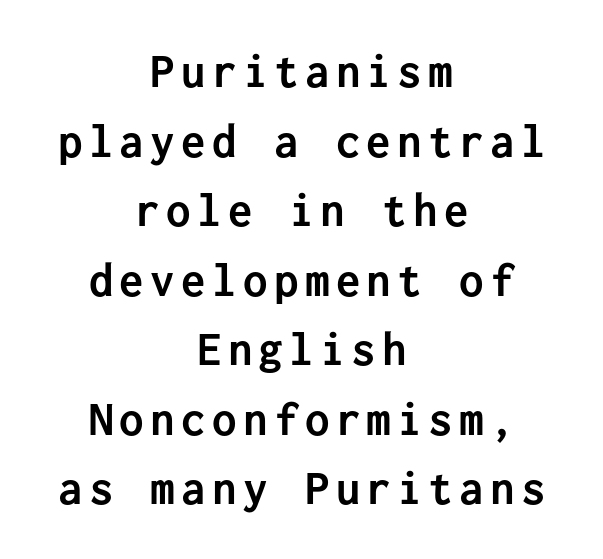
Q: Is the text bold? A: Yes.
Q: Is the text italic (slanted)? A: No, it is upright.
Q: Is the typeface a serif or a sans-serif typeface? A: Sans-serif.
Q: Is the text underlined? A: No.
Q: How is the paragraph aligned? A: Centered.
Q: Is the spacing between lines tight, normal or loose? A: Normal.
Q: Width (condensed, normal, or wide)? A: Normal.
Q: Stroke contrast? A: Low.
Q: x-height? A: Medium.
Q: Monospaced? A: Yes.
